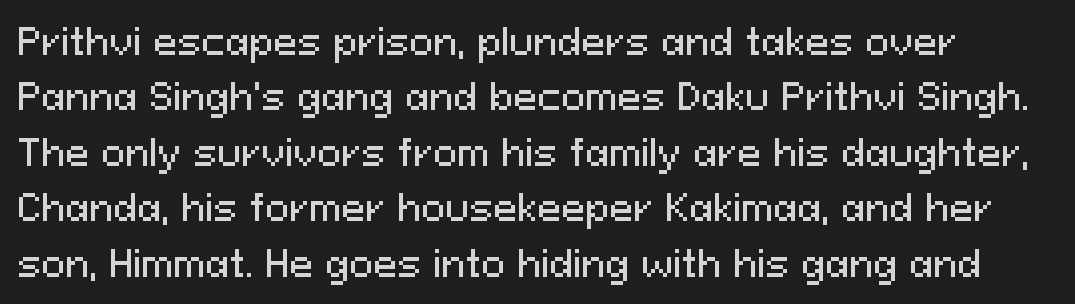
{"serif": "no", "italic": "no", "width": "normal", "stroke_contrast": "medium", "x_height": "medium", "monospaced": "no", "underline": "no", "line_spacing": "normal", "line_spacing_ratio": 1.54, "letter_spacing": "normal", "letter_spacing_em": 0.0, "glyph_px": 36}
